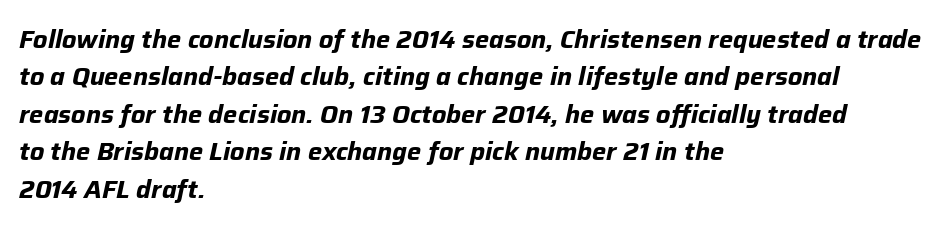
{"italic": "yes", "lean": "right", "slant_degrees": 12, "bold": "yes", "underline": "no", "align": "left", "line_spacing": "normal", "line_spacing_ratio": 1.5, "letter_spacing": "normal", "letter_spacing_em": 0.0, "glyph_px": 25}
